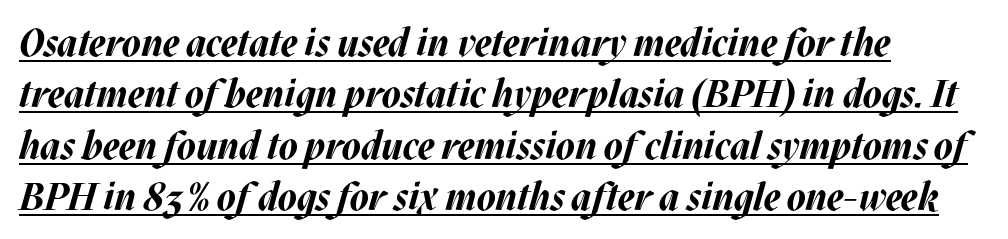
Q: Is the text bold? A: Yes.
Q: Is the text italic (slanted)? A: Yes, it leans right by about 17 degrees.
Q: Is the text underlined? A: Yes.
Q: How is the paragraph aligned? A: Left-aligned.
Q: Is the spacing between letters normal or unusually wide? A: Normal.
Q: Is the spacing between lines tight, normal or loose? A: Normal.
Q: Width (condensed, normal, or wide)? A: Normal.
Q: Stroke contrast? A: Medium.
Q: x-height? A: Large.
Q: Monospaced? A: No.
